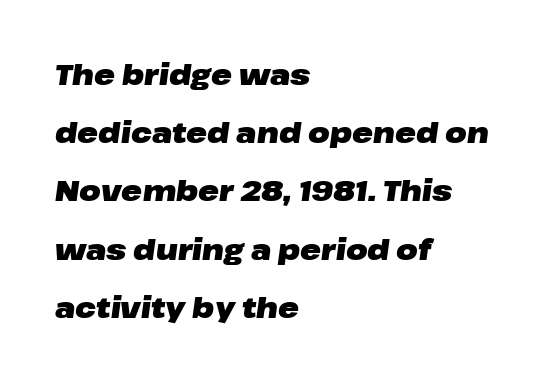
Tracking value appears to be zero — textbook default spacing. Heavy, bold letterforms. This sample is left-justified, so line endings fall wherever the words run out. Successive baselines arrive slowly, with a big drop between each. The text carries the slant typical of an italic or oblique font.
